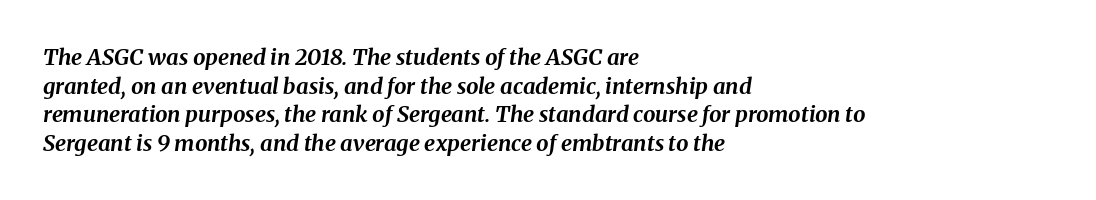
Is there much room between lines? A standard amount, neither cramped nor airy. Anything drawn beneath the words? Only blank space. Slant detected: the letters are inclined. No extra tracking has been applied to these lines.
